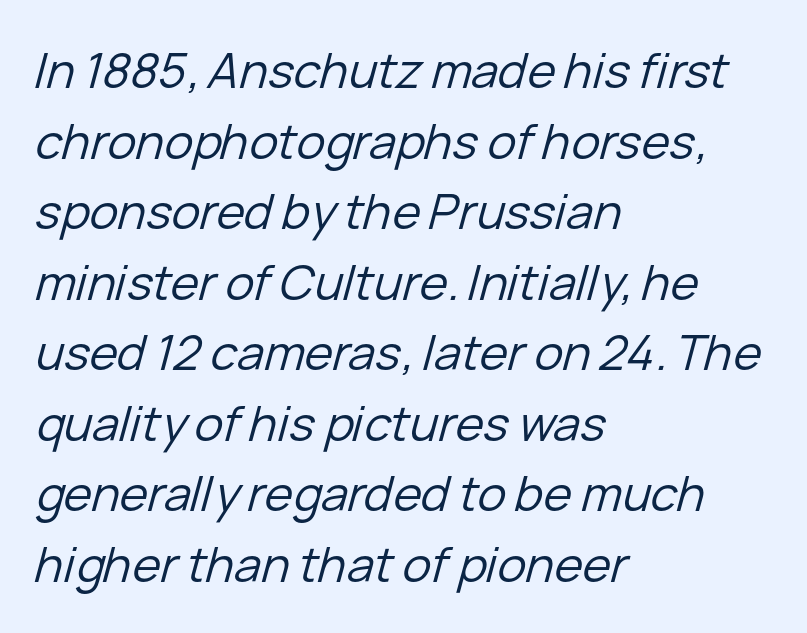
{"italic": "yes", "lean": "right", "slant_degrees": 15, "bold": "no", "weight": "regular", "width": "normal", "stroke_contrast": "low", "x_height": "medium", "monospaced": "no", "underline": "no", "align": "left", "line_spacing": "normal", "line_spacing_ratio": 1.47, "letter_spacing": "normal", "letter_spacing_em": 0.0, "glyph_px": 48}
